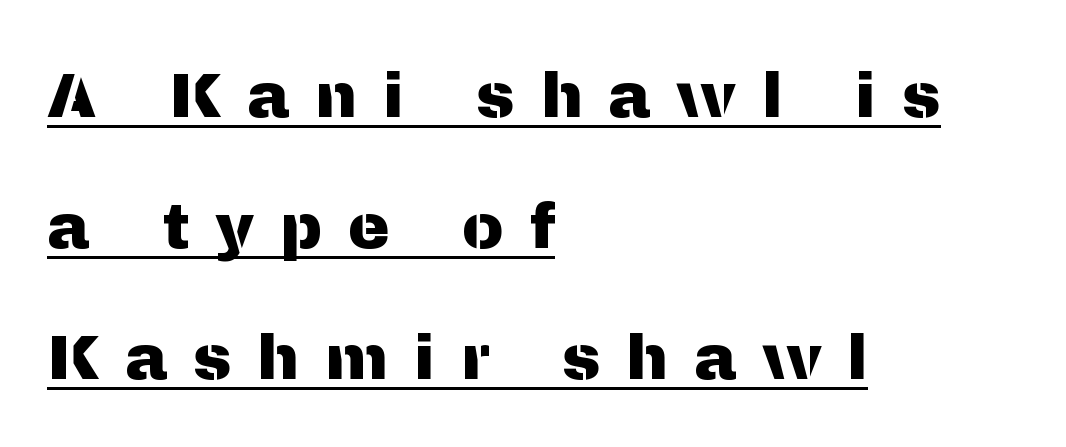
The image shows 63 px sans-serif type, upright; set left-aligned, loose line spacing (2.08x), unusually wide letter spacing (+0.41 em), underlined; medium stroke contrast and a medium x-height.
